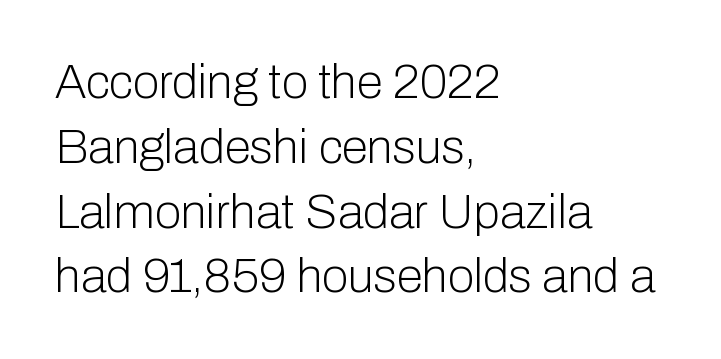
{"serif": "no", "italic": "no", "bold": "no", "weight": "light", "width": "normal", "stroke_contrast": "low", "x_height": "medium", "monospaced": "no", "underline": "no", "align": "left", "line_spacing": "normal", "line_spacing_ratio": 1.35, "letter_spacing": "normal", "letter_spacing_em": 0.0, "glyph_px": 48}
